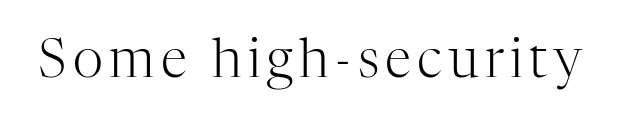
Q: Is the text bold? A: No.
Q: Is the text italic (slanted)? A: No, it is upright.
Q: Is the typeface a serif or a sans-serif typeface? A: Serif.
Q: Is the text underlined? A: No.
Q: Width (condensed, normal, or wide)? A: Normal.
Q: Stroke contrast? A: High.
Q: x-height? A: Medium.
Q: Monospaced? A: No.
